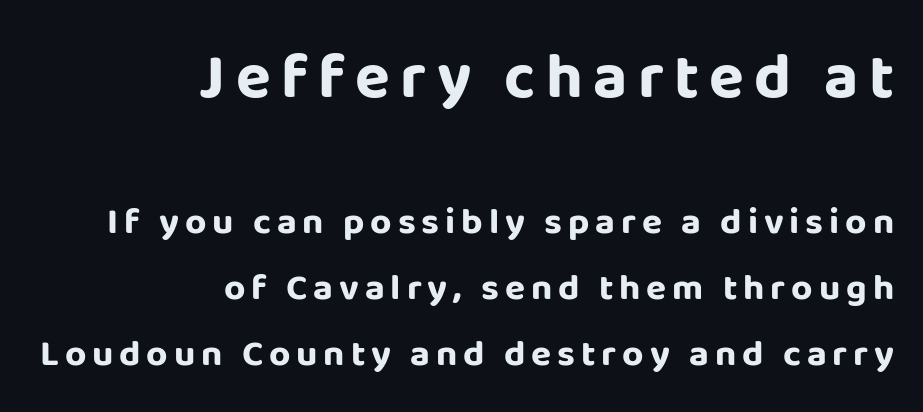
The image shows 64 px bold sans-serif type, upright; set right-aligned, line spacing 1.78x, not underlined; the first (top) block is 1.73x larger; low stroke contrast and a large x-height.
